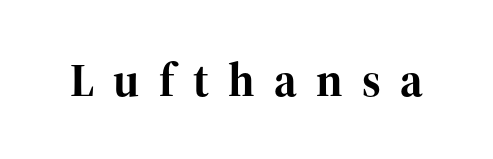
{"serif": "yes", "italic": "no", "bold": "yes", "weight": "bold", "width": "normal", "stroke_contrast": "high", "x_height": "medium", "monospaced": "no", "underline": "no", "letter_spacing": "wide", "letter_spacing_em": 0.41, "glyph_px": 47}
